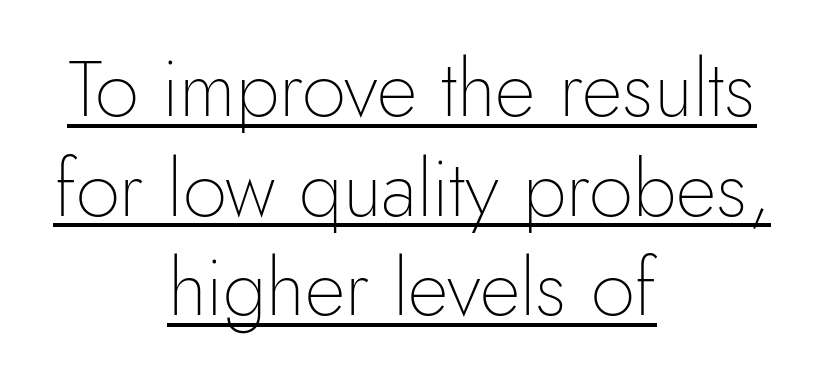
Is this a heavy cut? Hardly; it is regular or lighter. This sample uses an upright cut, with every glyph sitting square on the baseline. Varying glyph widths throughout — classic text-font behaviour. The rag falls on both sides of this text block equally. Does a line run under the words? Yes, clearly.
